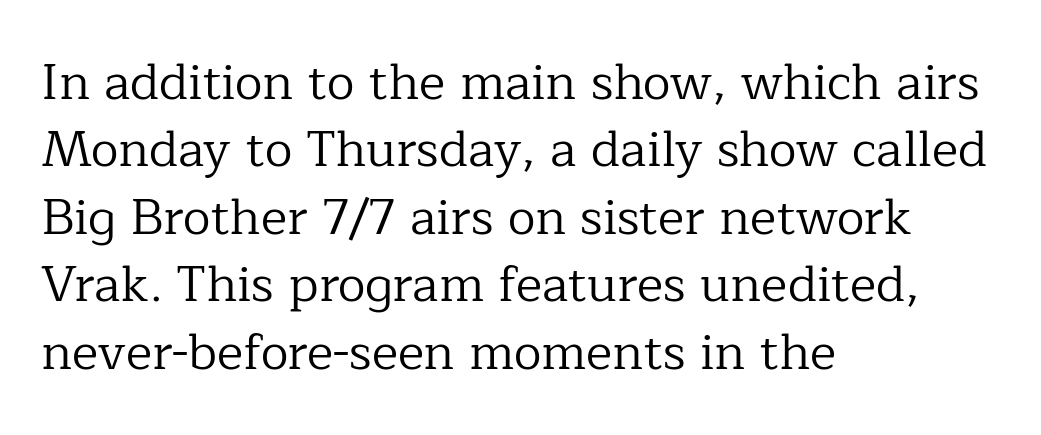
{"serif": "yes", "italic": "no", "bold": "no", "weight": "regular", "width": "normal", "stroke_contrast": "low", "x_height": "medium", "monospaced": "no", "underline": "no", "align": "left", "line_spacing": "normal", "line_spacing_ratio": 1.35, "letter_spacing": "normal", "letter_spacing_em": 0.0, "glyph_px": 50}
